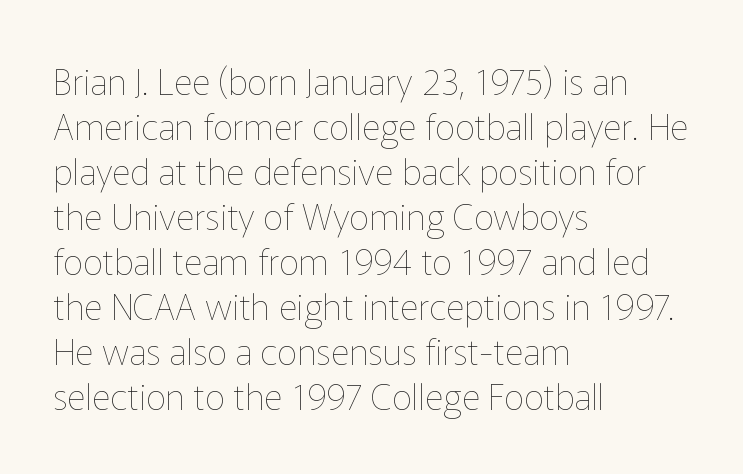
Q: Is the text bold? A: No.
Q: Is the text italic (slanted)? A: No, it is upright.
Q: Is the text underlined? A: No.
Q: How is the paragraph aligned? A: Left-aligned.
Q: Is the spacing between letters normal or unusually wide? A: Normal.
Q: Is the spacing between lines tight, normal or loose? A: Normal.
Q: Width (condensed, normal, or wide)? A: Normal.
Q: Stroke contrast? A: Low.
Q: x-height? A: Medium.
Q: Monospaced? A: No.
